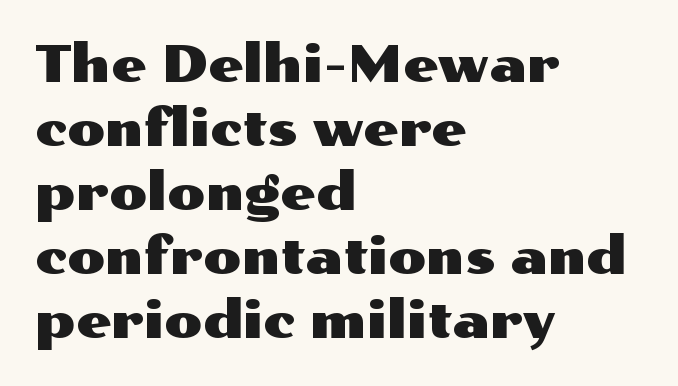
The image shows 50 px wide sans-serif type, upright; set left-aligned, normal line spacing (1.28x), normal letter spacing, not underlined; medium stroke contrast and a medium x-height.
